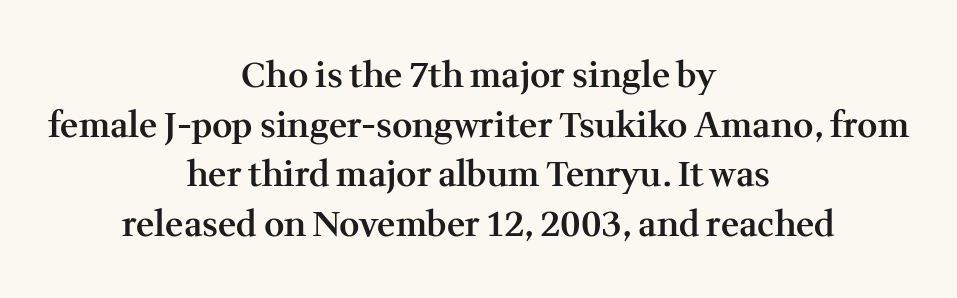
{"serif": "yes", "italic": "no", "bold": "semi", "weight": "semibold", "width": "normal", "stroke_contrast": "medium", "x_height": "medium", "monospaced": "no", "underline": "no", "align": "center", "line_spacing": "normal", "line_spacing_ratio": 1.42, "letter_spacing": "normal", "letter_spacing_em": 0.0, "glyph_px": 35}
